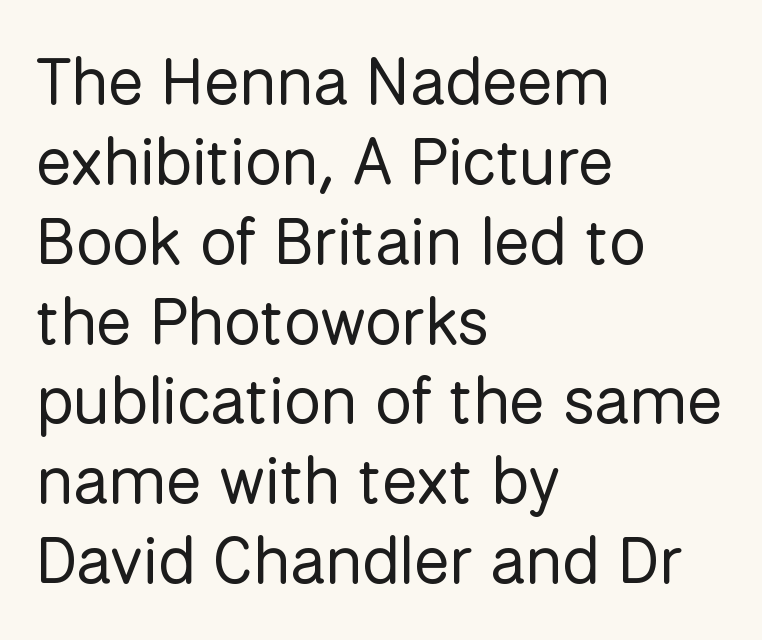
The image shows 66 px regular-weight sans-serif type, upright; set left-aligned, line spacing 1.21x, normal letter spacing, not underlined; low stroke contrast and a medium x-height.
